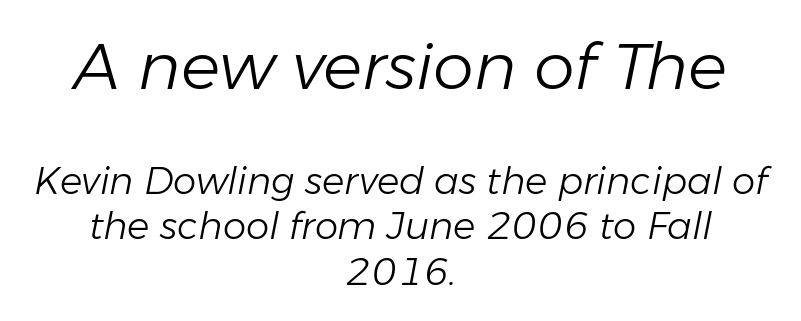
The image shows 65 px light type, italic (leaning right); set centered, line spacing 1.23x, normal letter spacing, not underlined; the first (top) block is 1.76x larger; low stroke contrast and a medium x-height.
